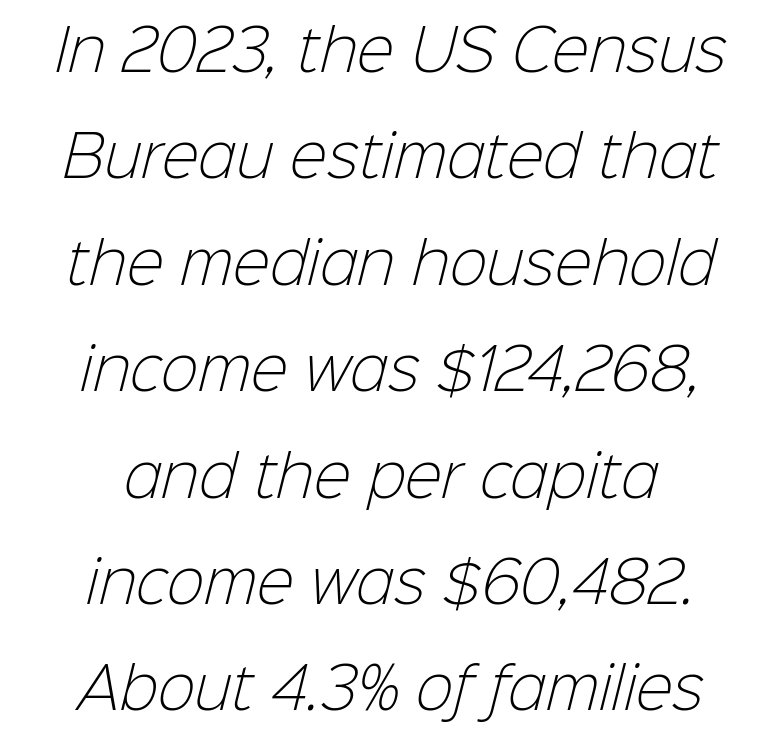
The image shows 56 px light sans-serif type; set centered, loose line spacing (1.9x), normal letter spacing, not underlined; low stroke contrast and a medium x-height.
